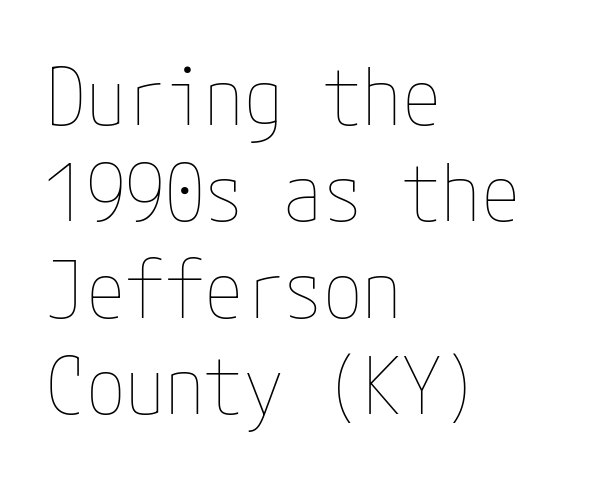
{"italic": "no", "bold": "no", "weight": "thin", "width": "condensed", "stroke_contrast": "low", "x_height": "medium", "underline": "no", "align": "left", "line_spacing_ratio": 1.22, "letter_spacing": "normal", "letter_spacing_em": 0.0, "glyph_px": 79}
